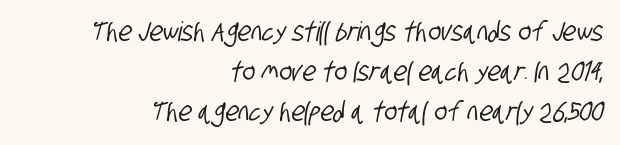
The strip under each line holds only bare page. Is there much room between lines? A standard amount, neither cramped nor airy. Line ends are locked; line starts wander. You could call the tracking neutral — neither tight nor loose.
